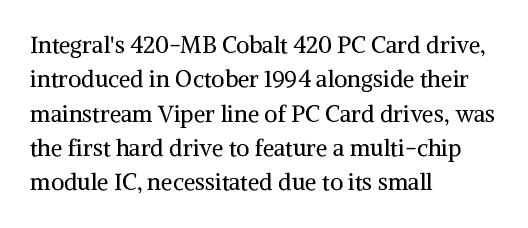
The vertical gap from one line to the next is medium. These lines were composed using upright roman letters. Horizontal alignment here is leftward, the default for most running prose. The gaps between neighbouring characters are ordinary and unremarkable. Weight: regular or lighter.
